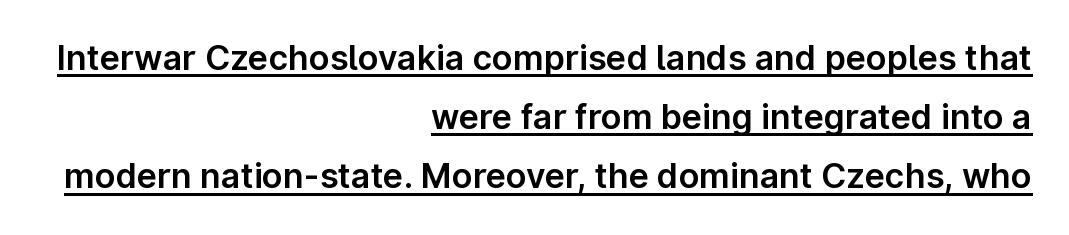
The image shows 34 px sans-serif type, upright; set right-aligned, line spacing 1.74x, normal letter spacing, underlined; low stroke contrast and a medium x-height.
